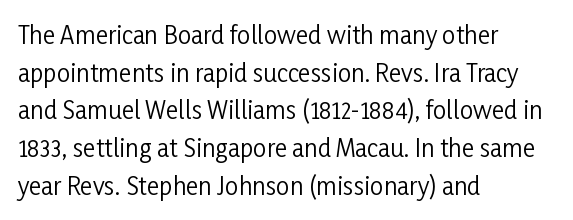
The setting favours the left margin, as ordinary paragraphs usually do. The face looks like a standard text weight, possibly lighter. Each row of text sits above clean, open space. Posture: straight, roman, zero tilt.
